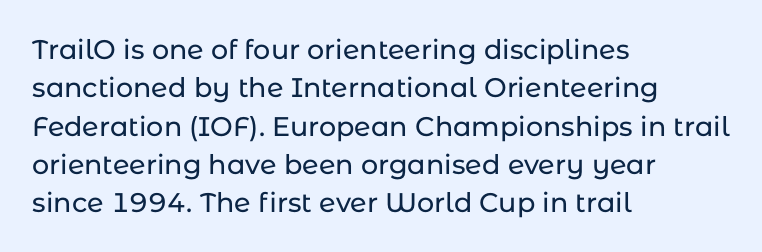
The image shows 27 px text type, upright; set left-aligned, normal line spacing (1.42x), normal letter spacing, not underlined.
